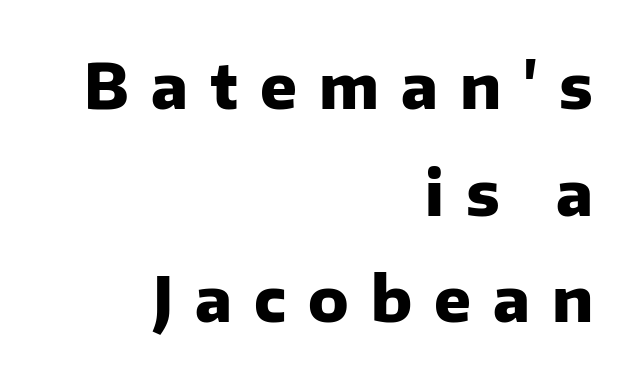
Each letter keeps its own natural width here, so spacing adapts to shape. Bold? Absolutely — the strokes are thick and heavy. The face used here is a sans, in the tradition of grotesques and geometrics. This rendering features lettering with no underline.
